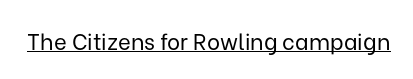
Does a line run under the words? Yes, clearly. Each word holds together tightly as a unit, with standard inter-letter gaps. When letters stand straight like this, we call the style roman or upright. Compared with a typical body face, this is equally light or lighter still.
